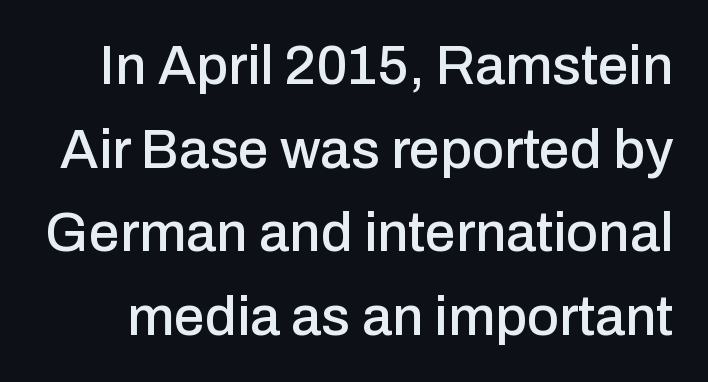
Q: Is the text italic (slanted)? A: No, it is upright.
Q: Is the typeface a serif or a sans-serif typeface? A: Sans-serif.
Q: Is the text underlined? A: No.
Q: Is the spacing between letters normal or unusually wide? A: Normal.
Q: Is the spacing between lines tight, normal or loose? A: Normal.
Q: Width (condensed, normal, or wide)? A: Normal.
Q: Stroke contrast? A: Low.
Q: x-height? A: Medium.
Q: Monospaced? A: No.
